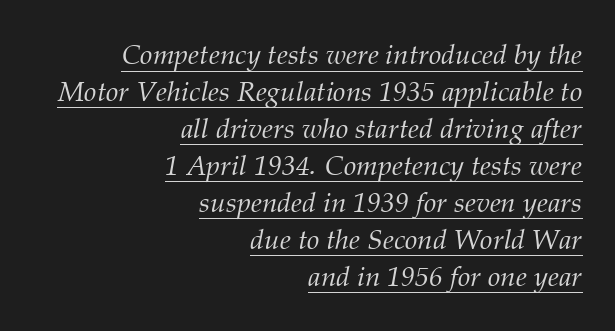
{"serif": "yes", "italic": "yes", "lean": "right", "slant_degrees": 12, "bold": "no", "weight": "light", "width": "normal", "stroke_contrast": "medium", "x_height": "medium", "monospaced": "no", "underline": "yes", "align": "right", "line_spacing": "normal", "line_spacing_ratio": 1.32, "letter_spacing": "normal", "letter_spacing_em": 0.0, "glyph_px": 28}
